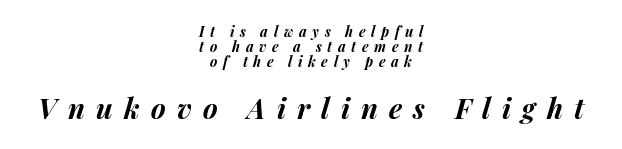
{"italic": "yes", "lean": "right", "slant_degrees": 14, "bold": "yes", "weight": "bold", "width": "normal", "stroke_contrast": "medium", "x_height": "medium", "monospaced": "no", "underline": "no", "align": "center", "line_spacing": "tight", "line_spacing_ratio": 1.07, "letter_spacing": "wide", "letter_spacing_em": 0.4, "larger_block": "second", "size_ratio": 2.0, "glyph_px": 28}
